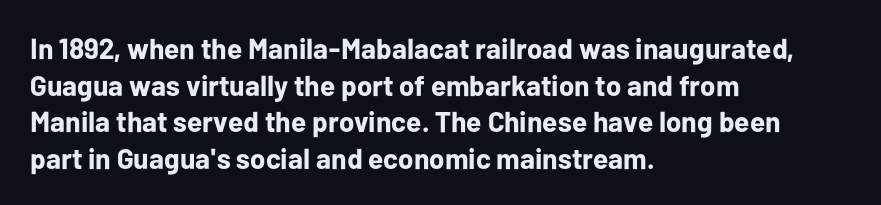
Q: Is the text bold? A: Yes.
Q: Is the text italic (slanted)? A: No, it is upright.
Q: Is the typeface a serif or a sans-serif typeface? A: Sans-serif.
Q: Is the text underlined? A: No.
Q: How is the paragraph aligned? A: Left-aligned.
Q: Is the spacing between letters normal or unusually wide? A: Normal.
Q: Is the spacing between lines tight, normal or loose? A: Normal.
Q: Width (condensed, normal, or wide)? A: Normal.
Q: Stroke contrast? A: Low.
Q: x-height? A: Medium.
Q: Monospaced? A: No.
